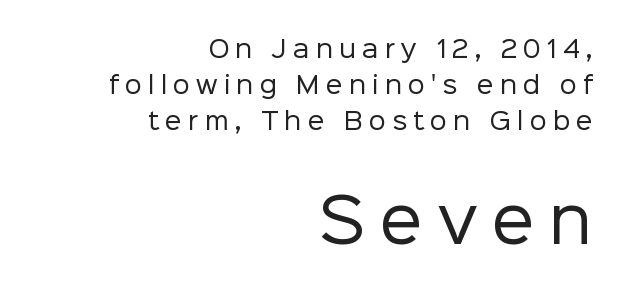
The image shows 60 px regular-weight sans-serif type, upright; set right-aligned, normal line spacing (1.51x), unusually wide letter spacing (+0.25 em), not underlined; the second (bottom) block is 2.5x larger; low stroke contrast and a medium x-height.
